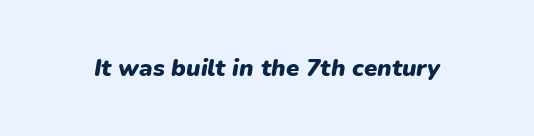
The image shows 24 px bold type, italic (leaning right); set normal letter spacing, not underlined.
